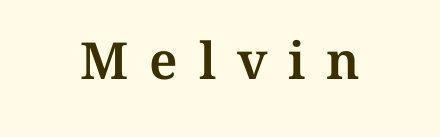
Q: Is the text italic (slanted)? A: No, it is upright.
Q: Is the text underlined? A: No.
Q: How is the paragraph aligned? A: Centered.
Q: Is the spacing between letters normal or unusually wide? A: Unusually wide.
Q: Width (condensed, normal, or wide)? A: Normal.
Q: Stroke contrast? A: Medium.
Q: x-height? A: Medium.
Q: Monospaced? A: No.
